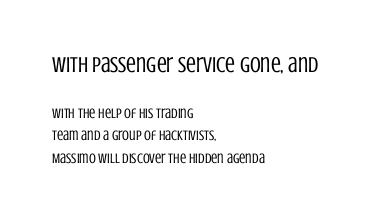
Q: Is the text bold? A: No.
Q: Is the text italic (slanted)? A: No, it is upright.
Q: Is the text underlined? A: No.
Q: How is the paragraph aligned? A: Left-aligned.
Q: Is the spacing between letters normal or unusually wide? A: Normal.
Q: Is the spacing between lines tight, normal or loose? A: Normal.
Q: Which block of text is set in a larger size, the first (top) or the second (bottom)? A: The first (top) one.
